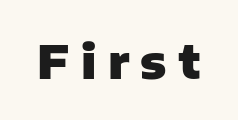
The image shows 47 px heavy sans-serif type, upright; set unusually wide letter spacing (+0.24 em), not underlined; low stroke contrast and a medium x-height.
